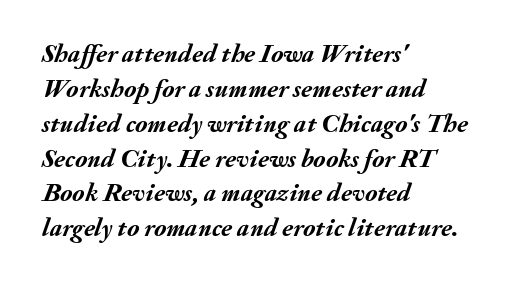
Q: Is the text bold? A: Yes.
Q: Is the text italic (slanted)? A: Yes, it leans right by about 20 degrees.
Q: Is the text underlined? A: No.
Q: How is the paragraph aligned? A: Left-aligned.
Q: Is the spacing between letters normal or unusually wide? A: Normal.
Q: Is the spacing between lines tight, normal or loose? A: Normal.
